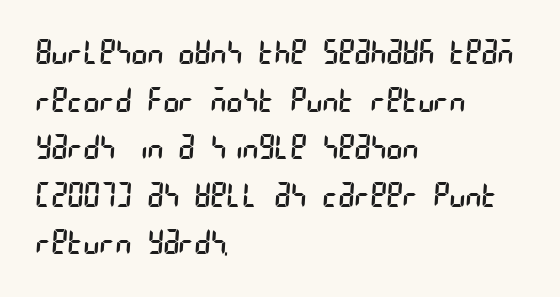
Q: Is the text bold? A: No.
Q: Is the typeface a serif or a sans-serif typeface? A: Sans-serif.
Q: Is the text underlined? A: No.
Q: How is the paragraph aligned? A: Left-aligned.
Q: Is the spacing between letters normal or unusually wide? A: Normal.
Q: Is the spacing between lines tight, normal or loose? A: Normal.
Q: Width (condensed, normal, or wide)? A: Condensed.
Q: Stroke contrast? A: Low.
Q: x-height? A: Large.
